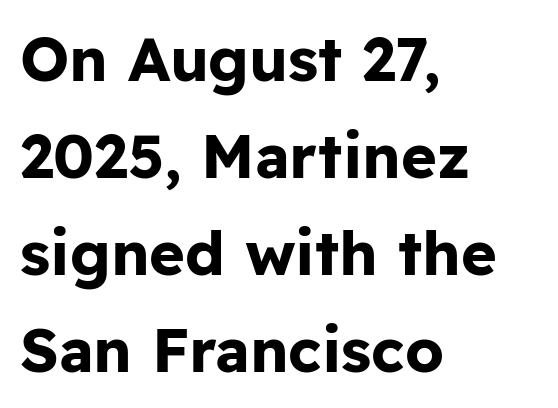
{"serif": "no", "italic": "no", "bold": "yes", "weight": "bold", "width": "normal", "stroke_contrast": "low", "x_height": "medium", "monospaced": "no", "underline": "no", "align": "left", "line_spacing": "normal", "line_spacing_ratio": 1.59, "letter_spacing": "normal", "letter_spacing_em": 0.0, "glyph_px": 61}
